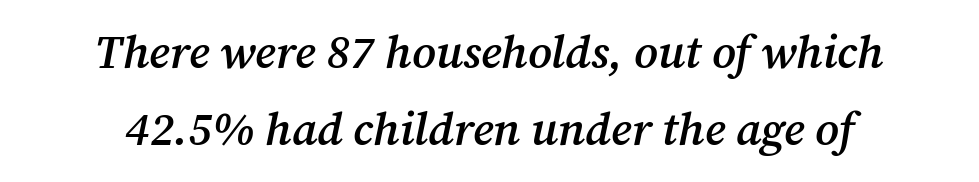
{"serif": "yes", "italic": "yes", "lean": "right", "slant_degrees": 12, "bold": "semi", "weight": "semibold", "width": "normal", "stroke_contrast": "medium", "x_height": "medium", "monospaced": "no", "underline": "no", "align": "center", "line_spacing": "normal", "line_spacing_ratio": 1.68, "letter_spacing": "normal", "letter_spacing_em": 0.0, "glyph_px": 46}
